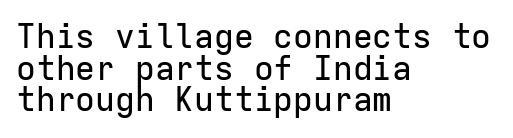
{"serif": "no", "italic": "no", "width": "normal", "stroke_contrast": "low", "x_height": "medium", "monospaced": "yes", "underline": "no", "align": "left", "line_spacing": "tight", "line_spacing_ratio": 0.96, "letter_spacing": "normal", "letter_spacing_em": 0.0, "glyph_px": 33}
